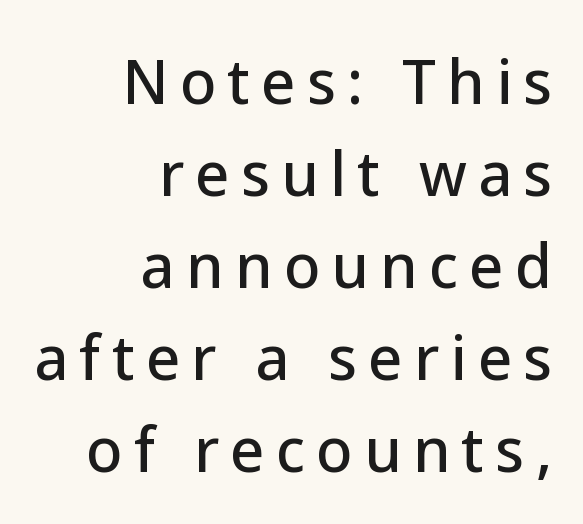
Q: Is the text italic (slanted)? A: No, it is upright.
Q: Is the typeface a serif or a sans-serif typeface? A: Sans-serif.
Q: Is the text underlined? A: No.
Q: How is the paragraph aligned? A: Right-aligned.
Q: Is the spacing between lines tight, normal or loose? A: Normal.
Q: Width (condensed, normal, or wide)? A: Normal.
Q: Stroke contrast? A: Low.
Q: x-height? A: Medium.
Q: Monospaced? A: No.
